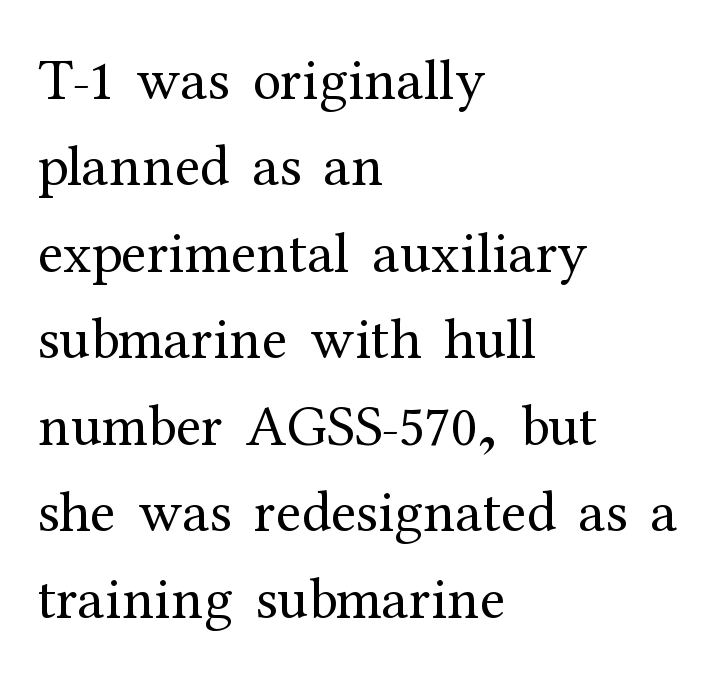
{"serif": "yes", "italic": "no", "bold": "no", "weight": "regular", "width": "normal", "stroke_contrast": "medium", "x_height": "medium", "monospaced": "no", "underline": "no", "align": "left", "line_spacing": "normal", "line_spacing_ratio": 1.49, "letter_spacing": "normal", "letter_spacing_em": 0.0, "glyph_px": 58}
